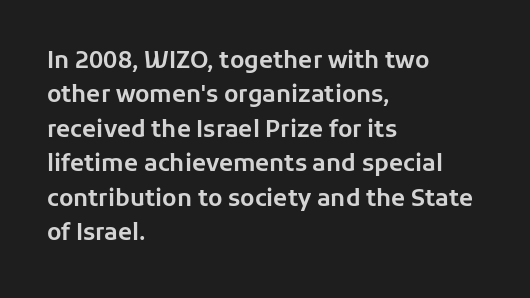
The image shows 23 px text type, upright; set left-aligned, normal line spacing (1.5x), normal letter spacing, not underlined.
